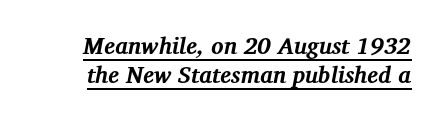
The image shows 23 px bold type, italic (leaning right); set line spacing 1.24x, normal letter spacing, underlined.
